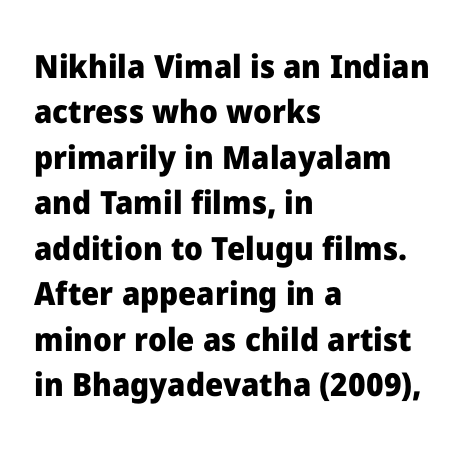
The image shows 32 px heavy sans-serif type, upright; set left-aligned, normal line spacing (1.42x), normal letter spacing, not underlined; low stroke contrast and a medium x-height.
